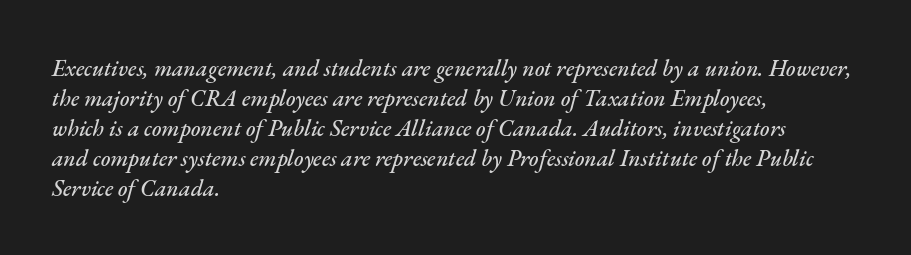
The image shows 23 px text type, italic (leaning right); set left-aligned, normal line spacing (1.3x), normal letter spacing, not underlined.
